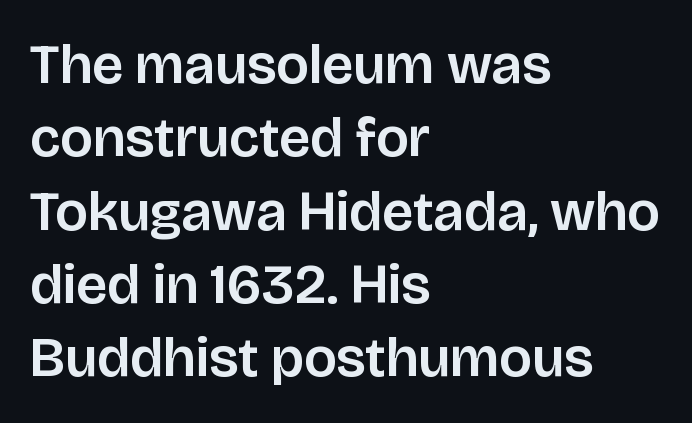
The image shows 56 px sans-serif type, upright; set left-aligned, normal line spacing (1.31x), normal letter spacing, not underlined; low stroke contrast and a large x-height.
